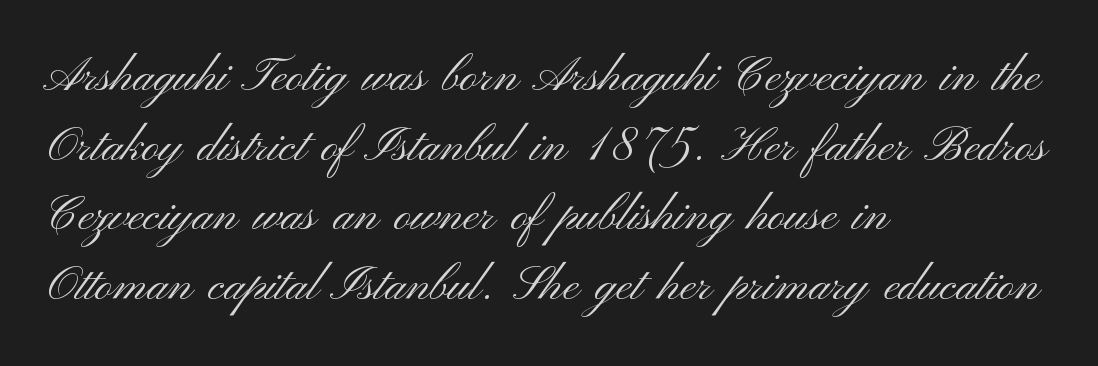
{"serif": "no", "bold": "no", "weight": "light", "width": "wide", "stroke_contrast": "medium", "x_height": "small", "monospaced": "no", "underline": "no", "align": "left", "line_spacing": "normal", "line_spacing_ratio": 1.45, "letter_spacing": "normal", "letter_spacing_em": 0.0, "glyph_px": 48}
